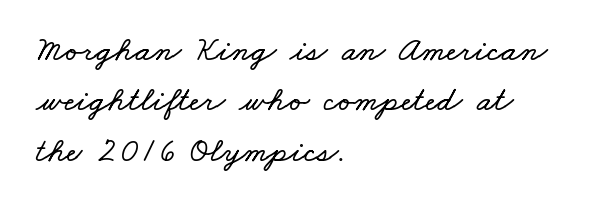
Q: Is the text underlined? A: No.
Q: How is the paragraph aligned? A: Left-aligned.
Q: Is the spacing between letters normal or unusually wide? A: Normal.
Q: Is the spacing between lines tight, normal or loose? A: Normal.
Q: Width (condensed, normal, or wide)? A: Wide.
Q: Stroke contrast? A: Low.
Q: x-height? A: Small.
Q: Monospaced? A: No.
